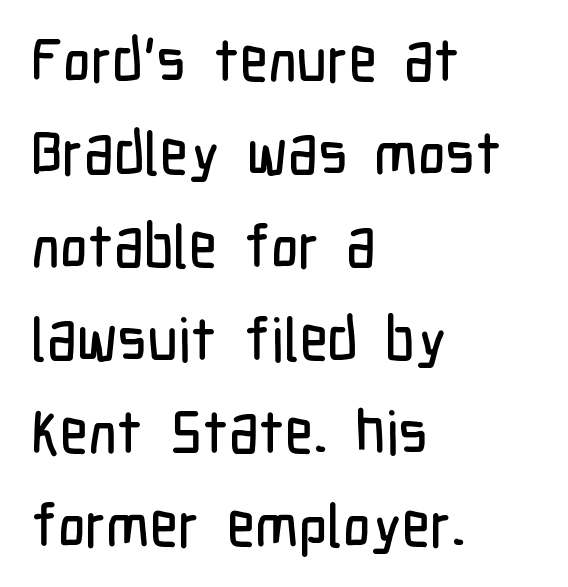
Q: Is the text italic (slanted)? A: No, it is upright.
Q: Is the typeface a serif or a sans-serif typeface? A: Sans-serif.
Q: Is the text underlined? A: No.
Q: How is the paragraph aligned? A: Left-aligned.
Q: Is the spacing between letters normal or unusually wide? A: Normal.
Q: Is the spacing between lines tight, normal or loose? A: Normal.
Q: Width (condensed, normal, or wide)? A: Condensed.
Q: Stroke contrast? A: Low.
Q: x-height? A: Medium.
Q: Monospaced? A: No.
